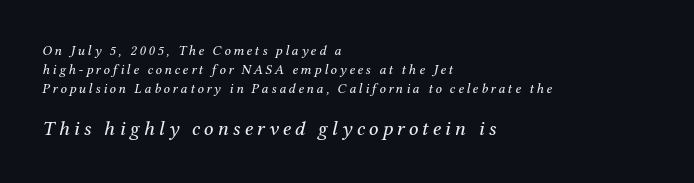
{"italic": "yes", "lean": "right", "slant_degrees": 12, "bold": "no", "underline": "no", "align": "left", "line_spacing": "normal", "line_spacing_ratio": 1.36, "larger_block": "second", "size_ratio": 1.5, "glyph_px": 21}
